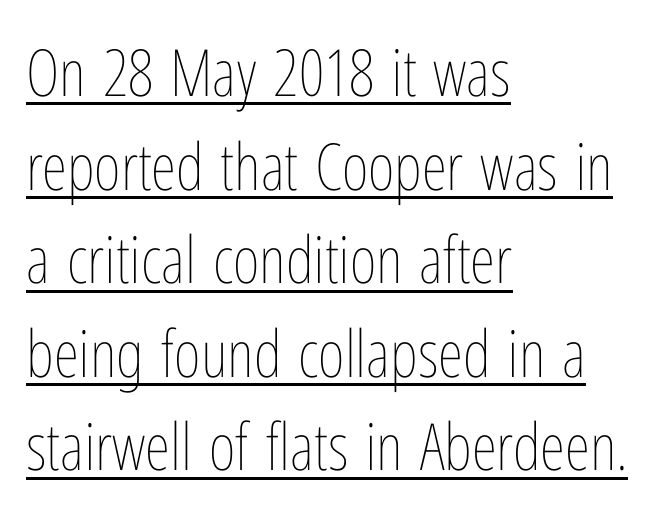
Q: Is the text bold? A: No.
Q: Is the text italic (slanted)? A: No, it is upright.
Q: Is the text underlined? A: Yes.
Q: How is the paragraph aligned? A: Left-aligned.
Q: Is the spacing between letters normal or unusually wide? A: Normal.
Q: Is the spacing between lines tight, normal or loose? A: Normal.
Q: Width (condensed, normal, or wide)? A: Condensed.
Q: Stroke contrast? A: Low.
Q: x-height? A: Medium.
Q: Monospaced? A: No.
